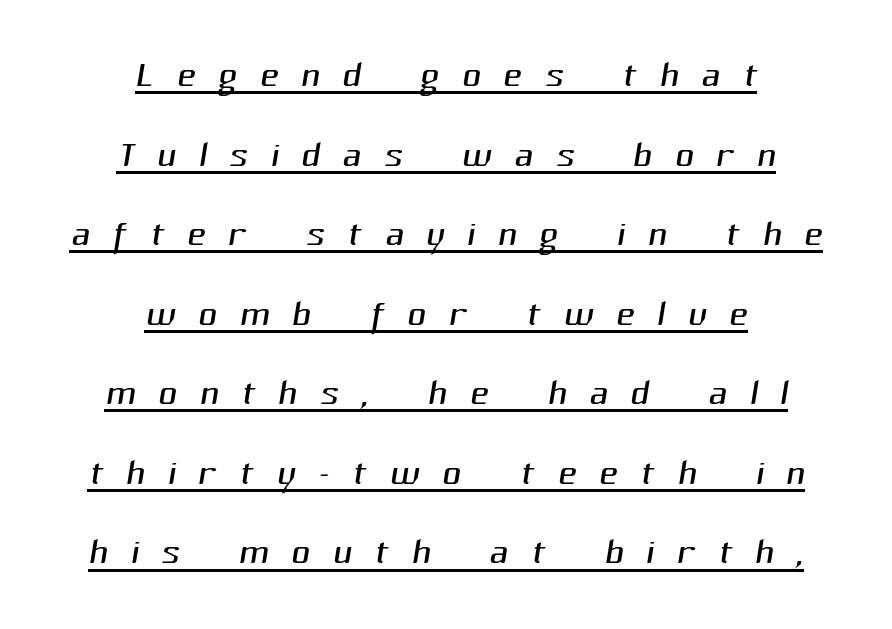
Q: Is the text bold? A: No.
Q: Is the typeface a serif or a sans-serif typeface? A: Sans-serif.
Q: Is the text underlined? A: Yes.
Q: How is the paragraph aligned? A: Centered.
Q: Is the spacing between letters normal or unusually wide? A: Unusually wide.
Q: Is the spacing between lines tight, normal or loose? A: Normal.
Q: Width (condensed, normal, or wide)? A: Normal.
Q: Stroke contrast? A: Medium.
Q: x-height? A: Medium.
Q: Monospaced? A: No.
